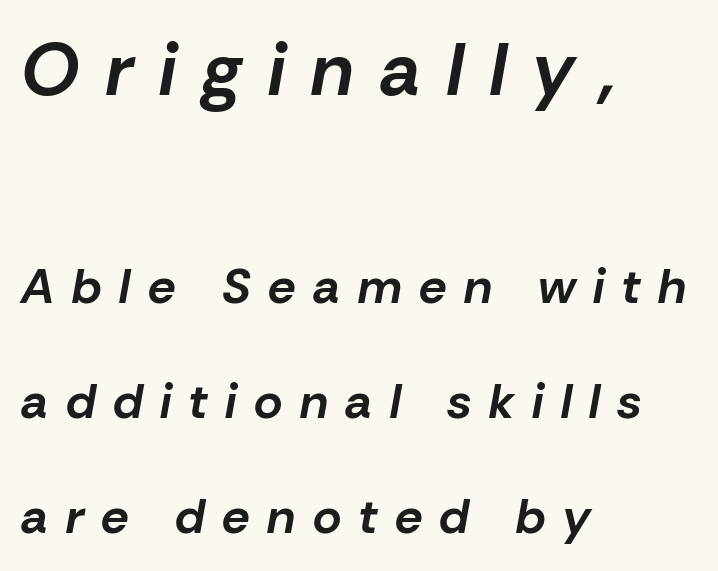
The image shows 74 px bold type, italic (leaning right); set left-aligned, loose line spacing (2.35x), unusually wide letter spacing (+0.36 em), not underlined; the first (top) block is 1.51x larger; low stroke contrast and a medium x-height.
